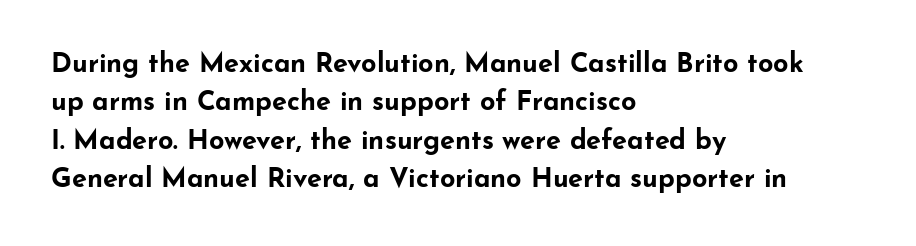
Glyph-to-glyph distance matches everyday printed text. Notice how thick the strokes are: this is what a full bold looks like. A normal amount of white space separates one row of letters from the next. Only glyphs here, with clear space below each row. Vertical strokes here are truly vertical.
